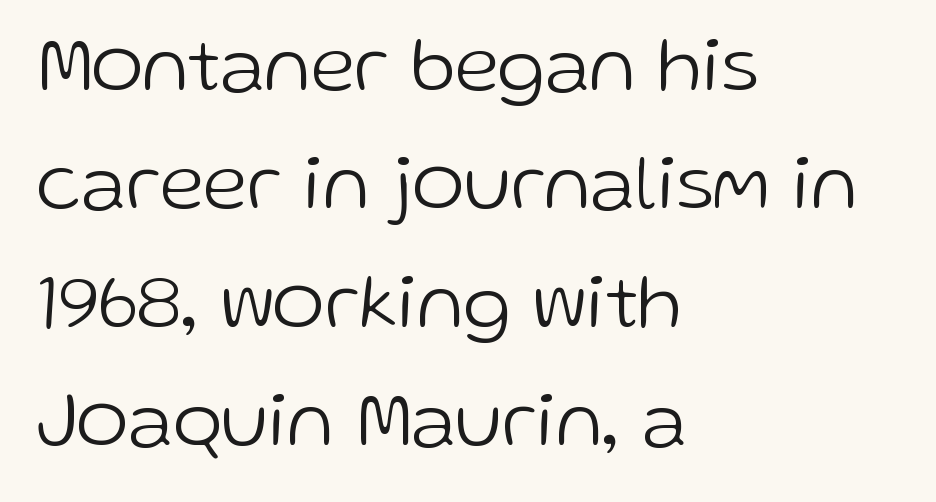
The image shows 79 px light sans-serif type, upright; set left-aligned, normal line spacing (1.5x), normal letter spacing, not underlined; low stroke contrast and a medium x-height.
